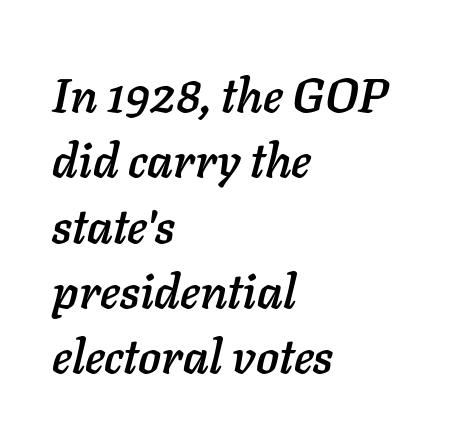
{"italic": "yes", "lean": "right", "slant_degrees": 11, "width": "normal", "stroke_contrast": "low", "x_height": "medium", "monospaced": "no", "underline": "no", "align": "left", "line_spacing": "normal", "line_spacing_ratio": 1.36, "letter_spacing": "normal", "letter_spacing_em": 0.0, "glyph_px": 48}
